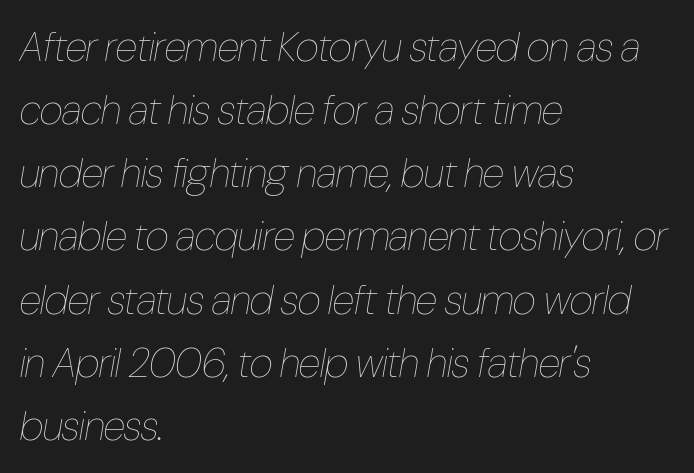
Q: Is the text bold? A: No.
Q: Is the text italic (slanted)? A: Yes, it leans right by about 10 degrees.
Q: Is the text underlined? A: No.
Q: How is the paragraph aligned? A: Left-aligned.
Q: Is the spacing between letters normal or unusually wide? A: Normal.
Q: Is the spacing between lines tight, normal or loose? A: Normal.
Q: Width (condensed, normal, or wide)? A: Condensed.
Q: Stroke contrast? A: Low.
Q: x-height? A: Medium.
Q: Monospaced? A: No.
